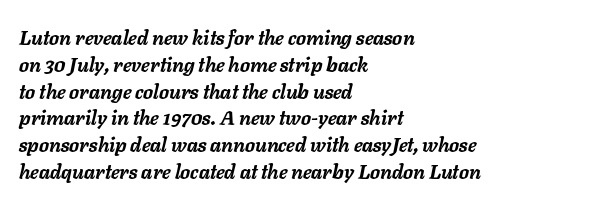
Q: Is the text bold? A: Yes.
Q: Is the text italic (slanted)? A: Yes, it leans right by about 11 degrees.
Q: Is the text underlined? A: No.
Q: How is the paragraph aligned? A: Left-aligned.
Q: Is the spacing between letters normal or unusually wide? A: Normal.
Q: Is the spacing between lines tight, normal or loose? A: Normal.
